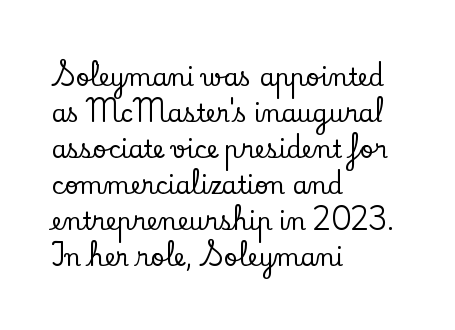
{"italic": "no", "underline": "no", "align": "left", "line_spacing": "normal", "line_spacing_ratio": 1.5, "letter_spacing": "normal", "letter_spacing_em": 0.0, "glyph_px": 24}
